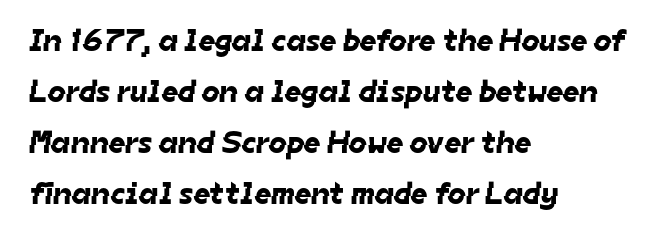
These lines are rendered in a variable-pitch font. Alignment: flush left. Leading: standard. To sum up the face: it is a sans, with no serifs. Inter-character spacing is left at the font's built-in metrics.
